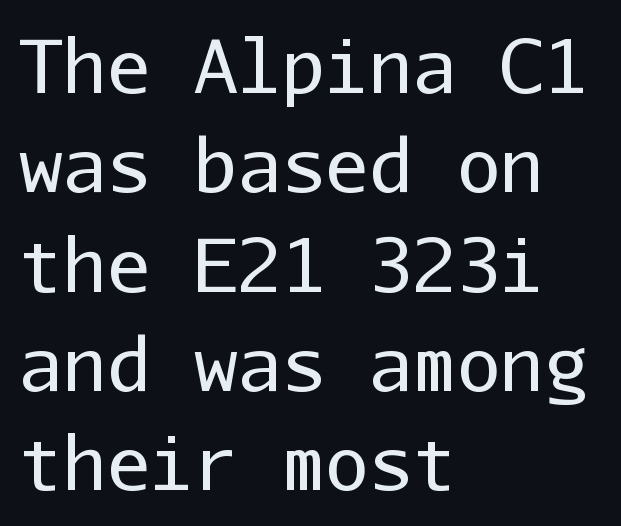
Q: Is the text bold? A: No.
Q: Is the text italic (slanted)? A: No, it is upright.
Q: Is the typeface a serif or a sans-serif typeface? A: Sans-serif.
Q: Is the text underlined? A: No.
Q: How is the paragraph aligned? A: Left-aligned.
Q: Is the spacing between letters normal or unusually wide? A: Normal.
Q: Is the spacing between lines tight, normal or loose? A: Normal.
Q: Width (condensed, normal, or wide)? A: Normal.
Q: Stroke contrast? A: Low.
Q: x-height? A: Medium.
Q: Monospaced? A: Yes.
